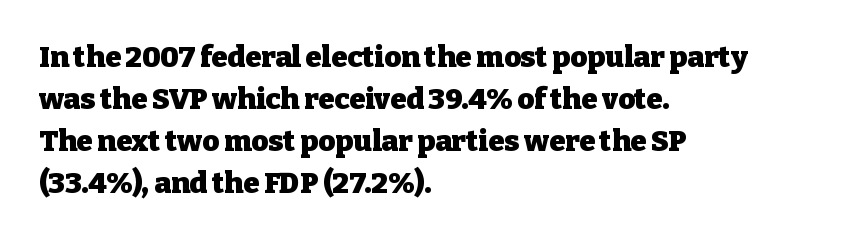
{"serif": "yes", "italic": "no", "bold": "yes", "weight": "heavy", "width": "normal", "stroke_contrast": "low", "x_height": "medium", "monospaced": "no", "underline": "no", "align": "left", "line_spacing": "normal", "line_spacing_ratio": 1.45, "letter_spacing": "normal", "letter_spacing_em": 0.0, "glyph_px": 29}
